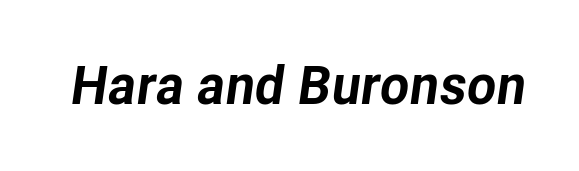
Style check: oblique. This sample has the flowing, uneven cadence of proportional lettering. Compared with typical body copy, the letter spacing here is the same. Strong, thick strokes mark this as bold type. A bare baseline throughout the passage.
